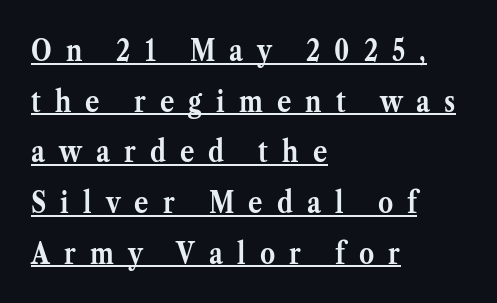
The image shows 30 px semibold serif type, upright; set left-aligned, normal line spacing (1.69x), unusually wide letter spacing (+0.47 em), underlined; medium stroke contrast and a medium x-height.
